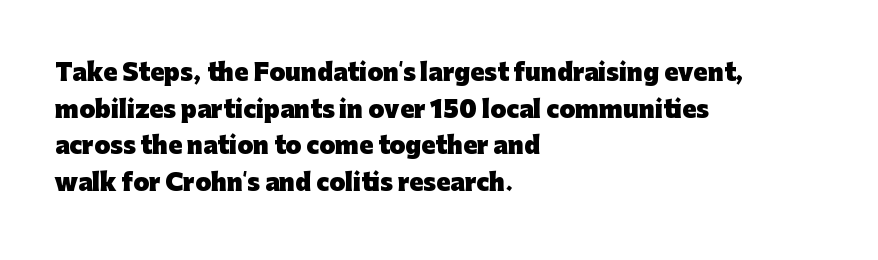
{"italic": "no", "bold": "yes", "underline": "no", "align": "left", "line_spacing": "normal", "line_spacing_ratio": 1.59, "letter_spacing": "normal", "letter_spacing_em": 0.0, "glyph_px": 23}
